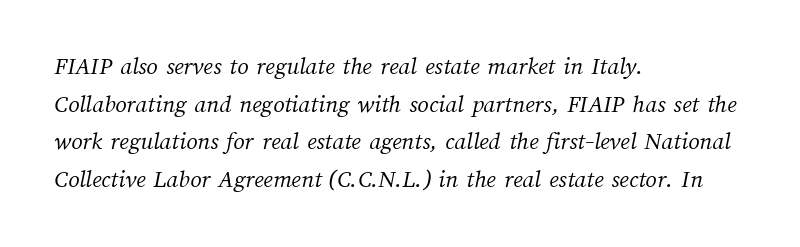
Caption: face not bold, strokes unweighted. Leftover space on each line is placed entirely after the last word. Nobody touched the tracking dial on this one. The leading is moderate, giving the passage an even texture.
